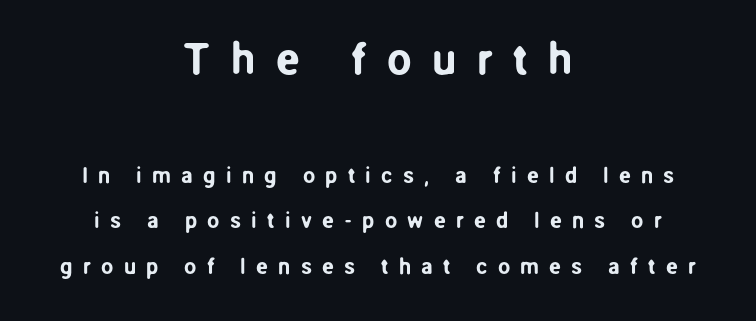
The initial chunk of copy outweighs the following chunk in type size. Type without underlining. Varying glyph widths throughout — classic text-font behaviour. Widely set lines give the paragraph a tall, airy silhouette. Words appear elongated and porous because spacing is wide. The letters stand upright; this is a roman face.
